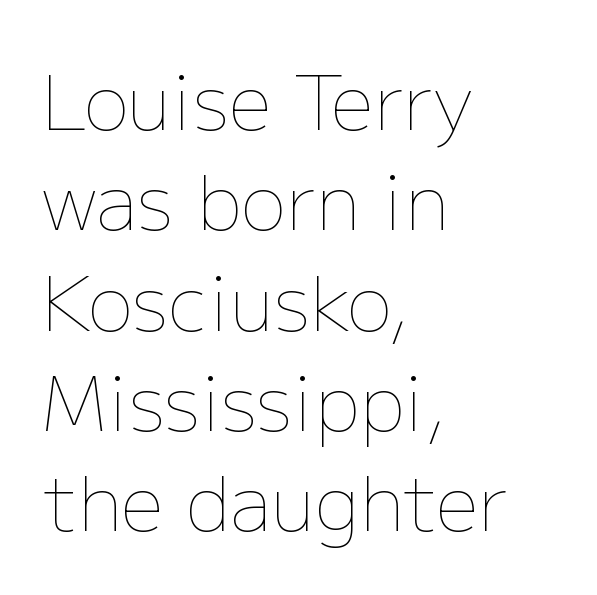
{"italic": "no", "bold": "no", "weight": "thin", "width": "normal", "stroke_contrast": "low", "x_height": "medium", "monospaced": "no", "underline": "no", "align": "left", "line_spacing": "normal", "line_spacing_ratio": 1.32, "letter_spacing": "normal", "letter_spacing_em": 0.0, "glyph_px": 76}
